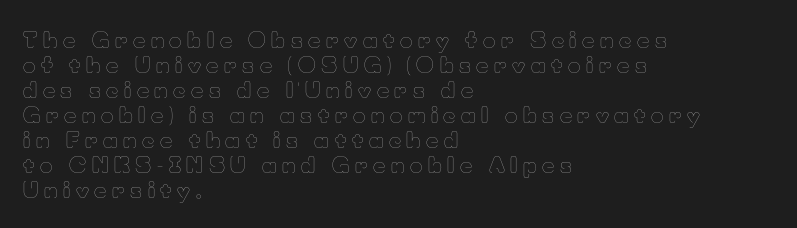
The zone under the glyphs is completely vacant. Teacher's note: observe the even left margin — that is flush-left alignment. Vertical stems look standard width or narrower in stroke. These lines were composed using upright roman letters. The rendering inserts visible extra space after every character.
